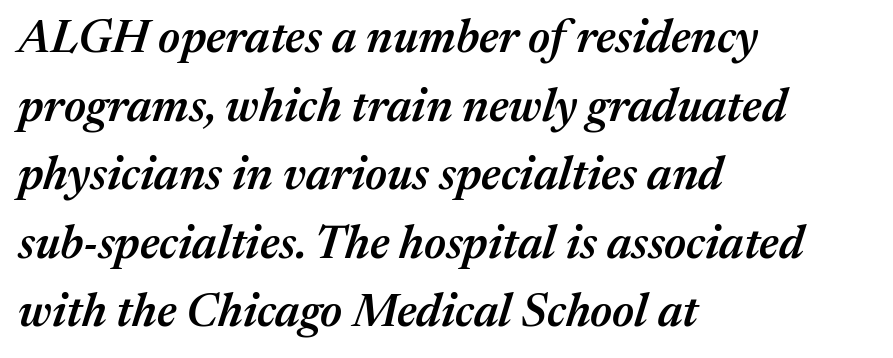
There's an unmistakable incline to the writing here. Notice how descenders clear the ascenders below comfortably — that's standard leading. The text block is weighted toward the left margin, trailing off unevenly rightward. This rendering features lettering with no underline.
